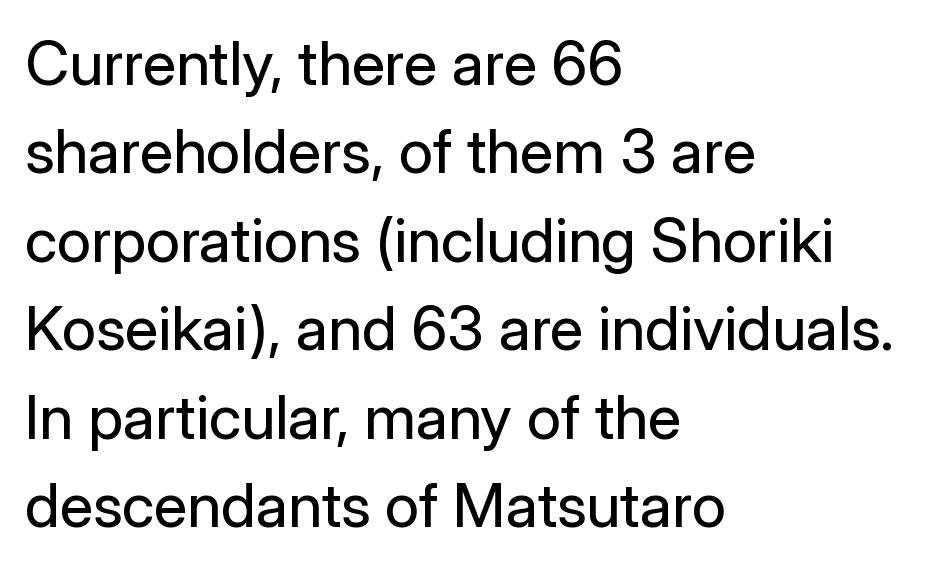
Q: Is the text bold? A: No.
Q: Is the text italic (slanted)? A: No, it is upright.
Q: Is the typeface a serif or a sans-serif typeface? A: Sans-serif.
Q: Is the text underlined? A: No.
Q: How is the paragraph aligned? A: Left-aligned.
Q: Is the spacing between letters normal or unusually wide? A: Normal.
Q: Is the spacing between lines tight, normal or loose? A: Normal.
Q: Width (condensed, normal, or wide)? A: Normal.
Q: Stroke contrast? A: Low.
Q: x-height? A: Medium.
Q: Monospaced? A: No.
